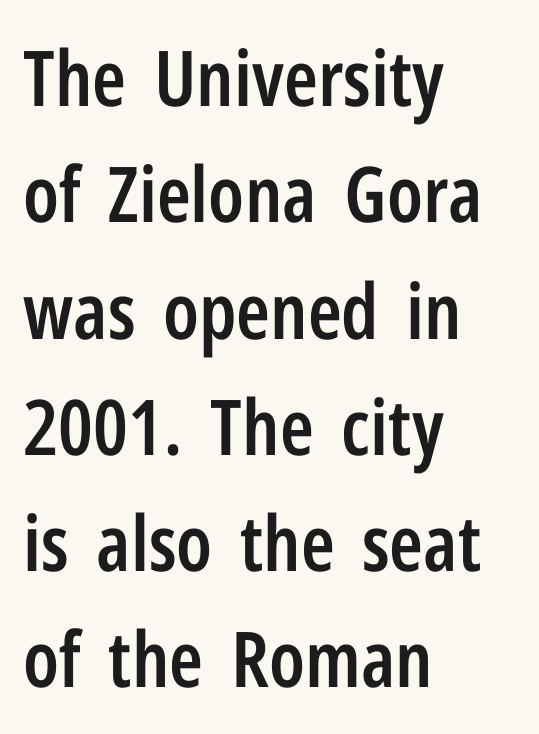
The image shows 77 px semibold, condensed sans-serif type, upright; set left-aligned, normal line spacing (1.51x), normal letter spacing, not underlined; low stroke contrast and a medium x-height.
